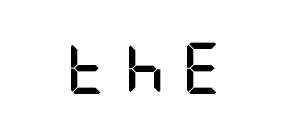
Q: Is the text bold? A: Yes.
Q: Is the text italic (slanted)? A: No, it is upright.
Q: Is the typeface a serif or a sans-serif typeface? A: Sans-serif.
Q: Is the text underlined? A: No.
Q: Is the spacing between letters normal or unusually wide? A: Unusually wide.
Q: Width (condensed, normal, or wide)? A: Condensed.
Q: Stroke contrast? A: Low.
Q: x-height? A: Large.
